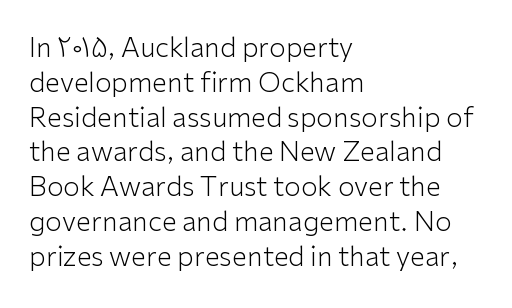
This sample keeps an unexceptional amount of space between lines. Characters remain perfectly vertical along every line. The gap between lines stays unmarked. Is this a heavy cut? Hardly; it is regular or lighter.
